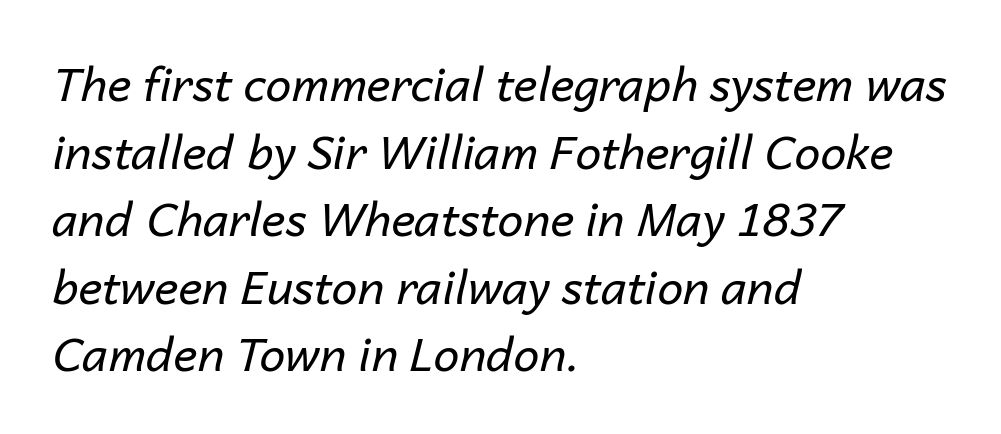
{"italic": "yes", "lean": "right", "slant_degrees": 14, "bold": "no", "weight": "regular", "width": "normal", "stroke_contrast": "low", "x_height": "medium", "monospaced": "no", "underline": "no", "align": "left", "line_spacing": "normal", "line_spacing_ratio": 1.47, "letter_spacing": "normal", "letter_spacing_em": 0.0, "glyph_px": 46}
